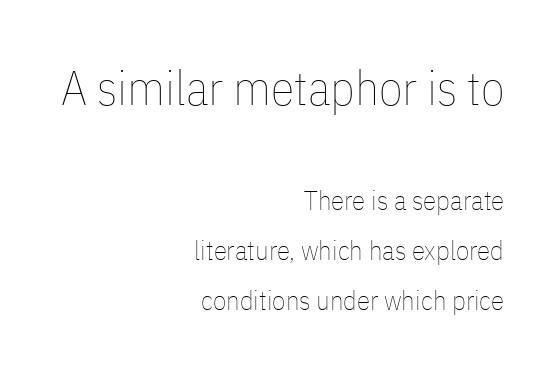
Q: Is the text bold? A: No.
Q: Is the text italic (slanted)? A: No, it is upright.
Q: Is the text underlined? A: No.
Q: How is the paragraph aligned? A: Right-aligned.
Q: Is the spacing between letters normal or unusually wide? A: Normal.
Q: Which block of text is set in a larger size, the first (top) or the second (bottom)? A: The first (top) one.
Q: Width (condensed, normal, or wide)? A: Condensed.
Q: Stroke contrast? A: Low.
Q: x-height? A: Medium.
Q: Monospaced? A: No.
